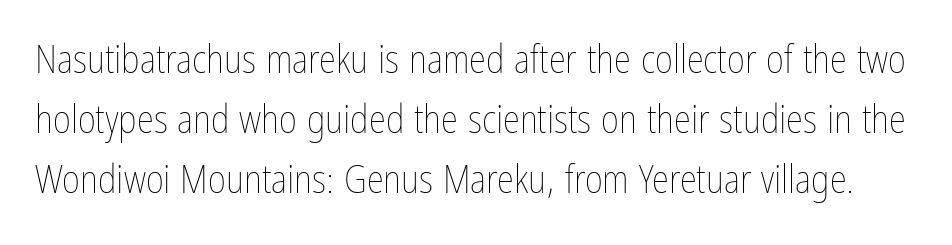
Q: Is the text bold? A: No.
Q: Is the text italic (slanted)? A: No, it is upright.
Q: Is the text underlined? A: No.
Q: Is the spacing between letters normal or unusually wide? A: Normal.
Q: Is the spacing between lines tight, normal or loose? A: Normal.
Q: Width (condensed, normal, or wide)? A: Condensed.
Q: Stroke contrast? A: Low.
Q: x-height? A: Medium.
Q: Monospaced? A: No.
